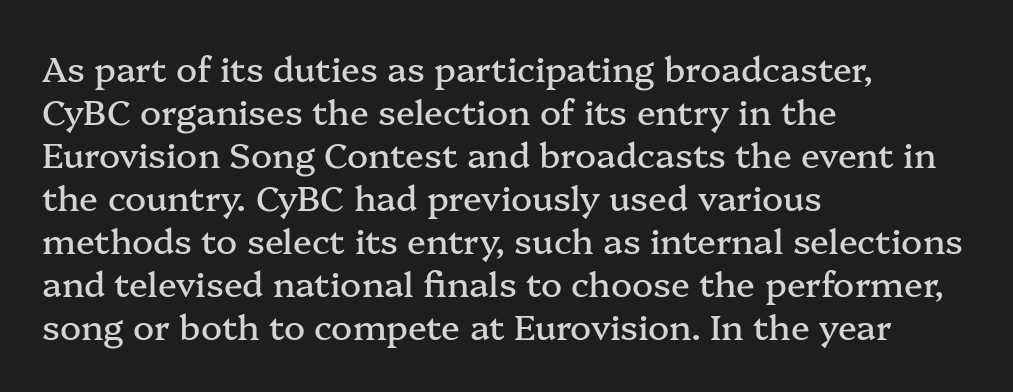
{"serif": "yes", "italic": "no", "width": "normal", "stroke_contrast": "medium", "x_height": "medium", "monospaced": "no", "underline": "no", "align": "left", "line_spacing_ratio": 1.23, "letter_spacing": "normal", "letter_spacing_em": 0.0, "glyph_px": 35}
